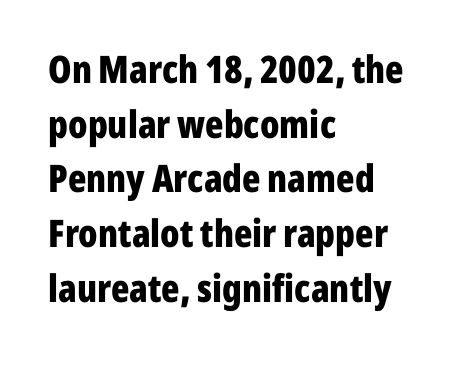
The image shows 38 px bold, condensed sans-serif type, upright; set left-aligned, normal line spacing (1.44x), normal letter spacing, not underlined; low stroke contrast and a medium x-height.
